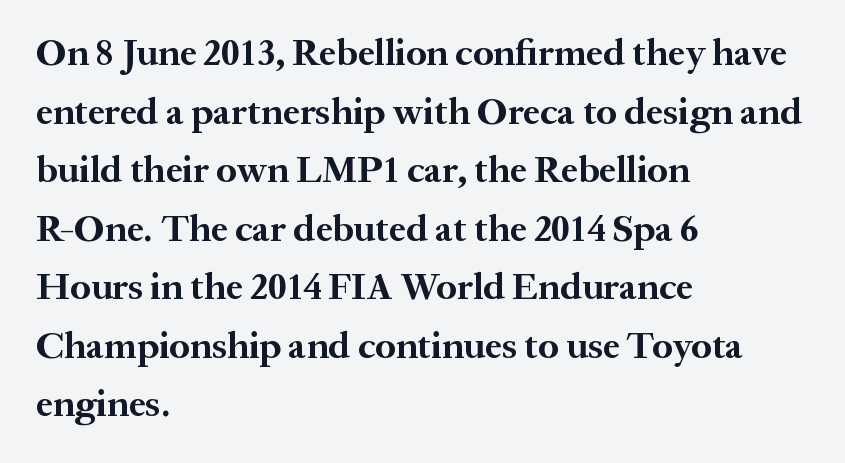
Words float on clear page, feet unadorned. On the weight axis this lands at bold, roughly 700. Compared with typical body copy, the letter spacing here is the same. The lettering holds an erect, upright posture throughout. Is there much room between lines? A standard amount, neither cramped nor airy. Where is the straight margin? On the left.
